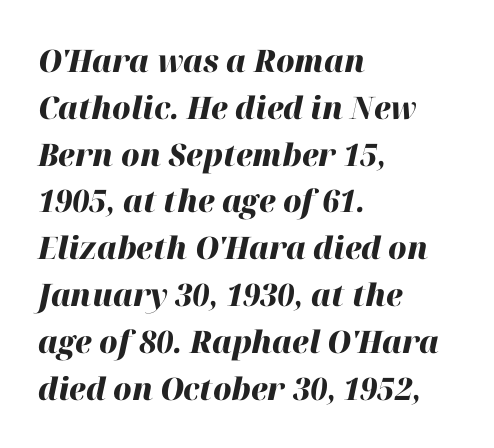
Every row of glyphs begins at an identical x-position on the left. Just letters on the line, the space beneath them empty. The face used here has a pronounced slope to its letters. This block has exactly the height ordinary leading produces. Do the characters align in a grid? No, the font is proportional.
